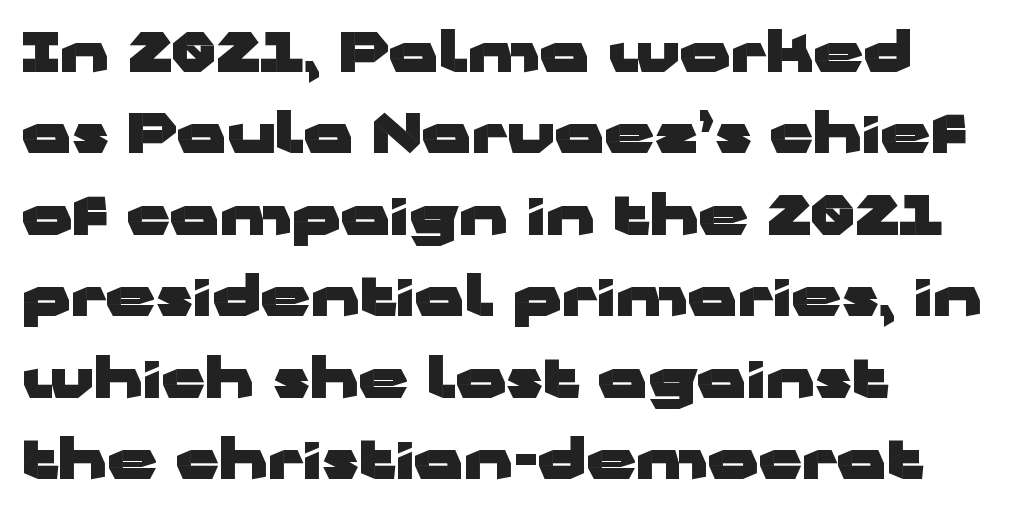
{"serif": "no", "italic": "no", "bold": "yes", "weight": "heavy", "width": "wide", "stroke_contrast": "low", "x_height": "medium", "monospaced": "no", "underline": "no", "align": "left", "line_spacing": "normal", "line_spacing_ratio": 1.48, "letter_spacing": "normal", "letter_spacing_em": 0.0, "glyph_px": 55}
